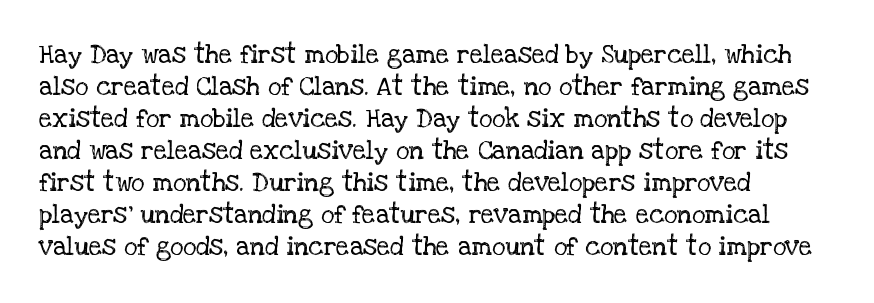
{"italic": "no", "bold": "no", "underline": "no", "align": "left", "line_spacing_ratio": 1.23, "letter_spacing": "normal", "letter_spacing_em": 0.0, "glyph_px": 26}
